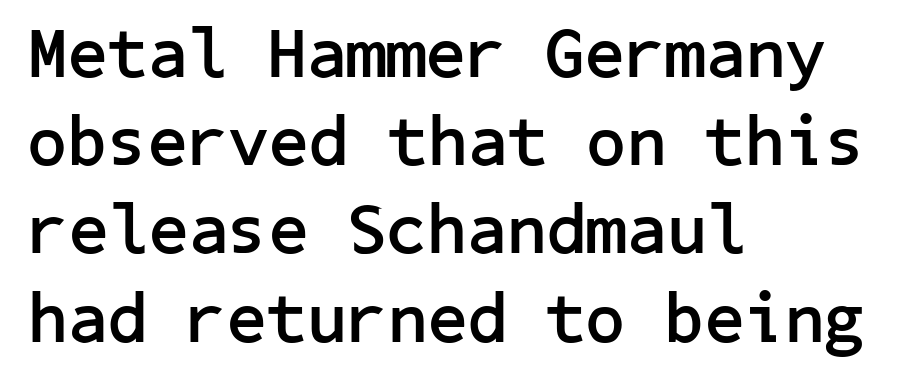
These lines are composed in type without serifs. Is there any slant? The stems are plumb. Beneath every word, the page is bare. The paragraph has a hard left edge and a soft right edge.
